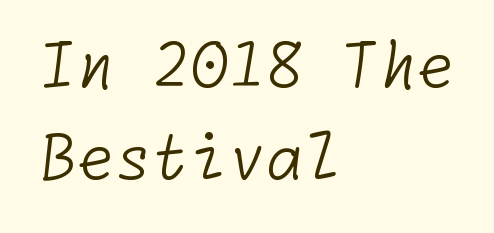
{"serif": "no", "bold": "no", "weight": "light", "width": "normal", "stroke_contrast": "low", "x_height": "medium", "underline": "no", "align": "left", "line_spacing": "normal", "line_spacing_ratio": 1.51, "letter_spacing": "normal", "letter_spacing_em": 0.0, "glyph_px": 61}
